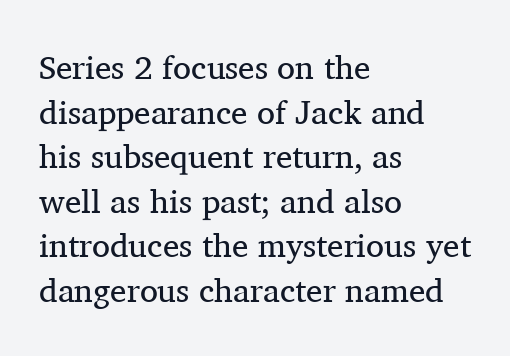
Q: Is the text bold? A: No.
Q: Is the text italic (slanted)? A: No, it is upright.
Q: Is the typeface a serif or a sans-serif typeface? A: Serif.
Q: Is the text underlined? A: No.
Q: How is the paragraph aligned? A: Left-aligned.
Q: Is the spacing between letters normal or unusually wide? A: Normal.
Q: Is the spacing between lines tight, normal or loose? A: Normal.
Q: Width (condensed, normal, or wide)? A: Normal.
Q: Stroke contrast? A: Medium.
Q: x-height? A: Medium.
Q: Monospaced? A: No.
